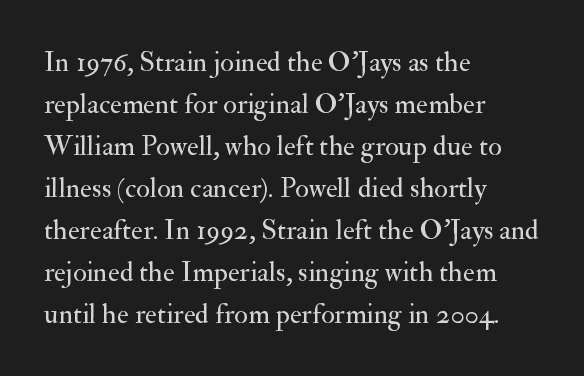
{"serif": "yes", "italic": "no", "bold": "no", "weight": "regular", "width": "normal", "stroke_contrast": "medium", "x_height": "small", "monospaced": "no", "underline": "no", "align": "left", "line_spacing": "normal", "line_spacing_ratio": 1.5, "letter_spacing": "normal", "letter_spacing_em": 0.0, "glyph_px": 28}
